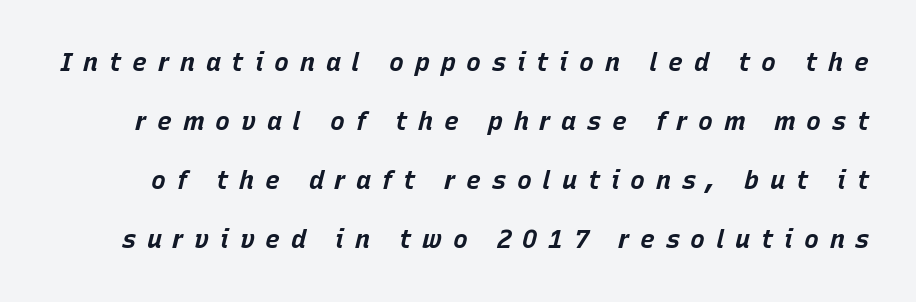
The image shows 25 px bold type, italic (leaning right); set loose line spacing (2.36x), unusually wide letter spacing (+0.43 em), not underlined.
